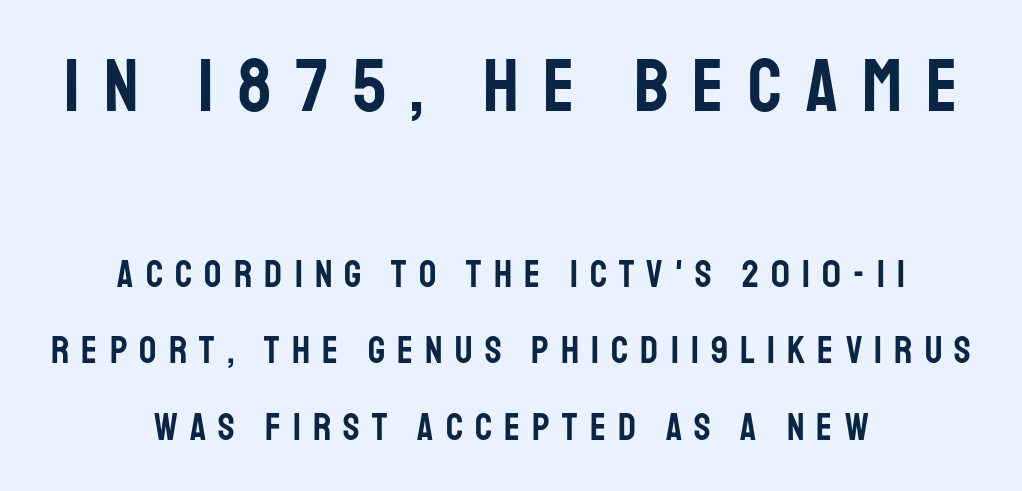
The image shows 75 px condensed sans-serif type, upright; set centered, loose line spacing (2.01x), unusually wide letter spacing (+0.32 em), not underlined; the first (top) block is 1.97x larger; low stroke contrast and a large x-height.
